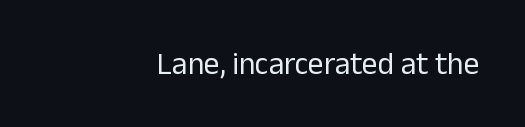
Q: Is the text bold? A: No.
Q: Is the text italic (slanted)? A: No, it is upright.
Q: Is the typeface a serif or a sans-serif typeface? A: Sans-serif.
Q: Is the text underlined? A: No.
Q: How is the paragraph aligned? A: Right-aligned.
Q: Is the spacing between letters normal or unusually wide? A: Normal.
Q: Width (condensed, normal, or wide)? A: Normal.
Q: Stroke contrast? A: Low.
Q: x-height? A: Medium.
Q: Monospaced? A: No.
